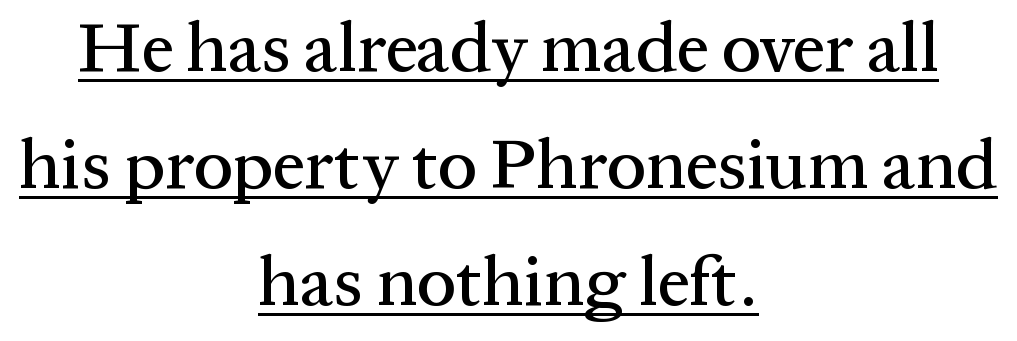
Q: Is the text italic (slanted)? A: No, it is upright.
Q: Is the typeface a serif or a sans-serif typeface? A: Serif.
Q: Is the text underlined? A: Yes.
Q: How is the paragraph aligned? A: Centered.
Q: Is the spacing between letters normal or unusually wide? A: Normal.
Q: Is the spacing between lines tight, normal or loose? A: Normal.
Q: Width (condensed, normal, or wide)? A: Normal.
Q: Stroke contrast? A: Medium.
Q: x-height? A: Medium.
Q: Monospaced? A: No.
